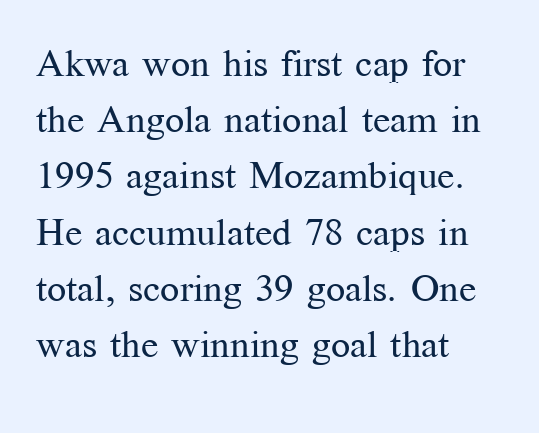
Q: Is the text bold? A: No.
Q: Is the text italic (slanted)? A: No, it is upright.
Q: Is the typeface a serif or a sans-serif typeface? A: Serif.
Q: Is the text underlined? A: No.
Q: How is the paragraph aligned? A: Left-aligned.
Q: Is the spacing between letters normal or unusually wide? A: Normal.
Q: Is the spacing between lines tight, normal or loose? A: Normal.
Q: Width (condensed, normal, or wide)? A: Normal.
Q: Stroke contrast? A: Medium.
Q: x-height? A: Medium.
Q: Monospaced? A: No.
